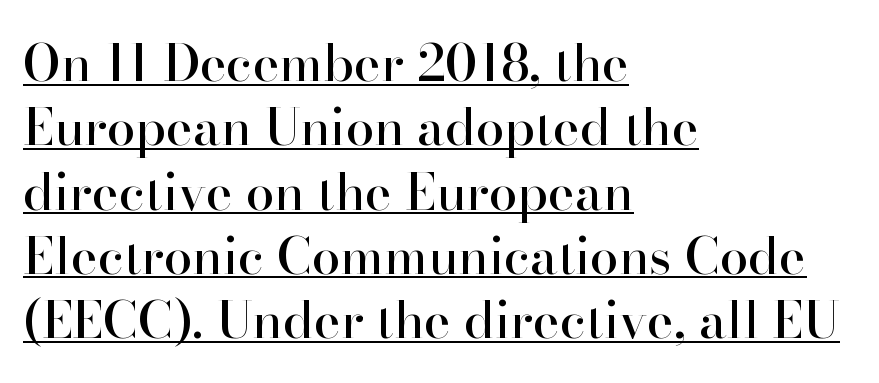
Note the varied advance widths — an 'i' is clearly narrower than an 'm'. Honestly, the row spacing looks completely unremarkable. Typeset ragged right — the left edge is the straight one. Regarding serifs, this sample has them. The type is set solid horizontally, with unmodified tracking. The rendered words wear a rule along their underside.
